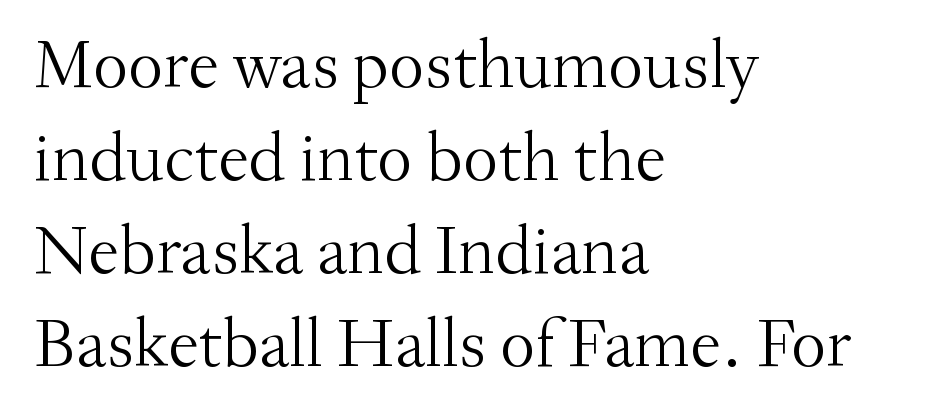
{"serif": "yes", "italic": "no", "bold": "no", "weight": "light", "width": "normal", "stroke_contrast": "medium", "x_height": "small", "monospaced": "no", "underline": "no", "align": "left", "line_spacing": "normal", "line_spacing_ratio": 1.33, "letter_spacing": "normal", "letter_spacing_em": 0.0, "glyph_px": 70}
